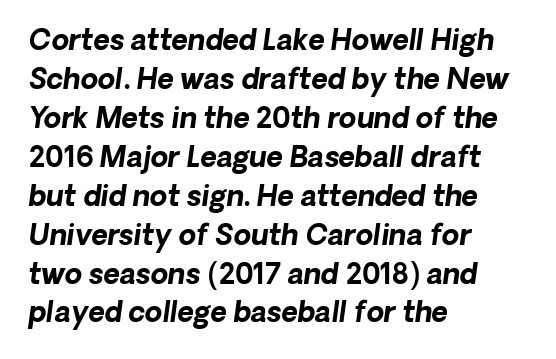
Honestly, there is no underline to notice here at all. What stands out about the letter spacing? Nothing — it is the standard amount. Letterform terminals end flat and unadorned throughout the passage. Set as a true bold cut, around the 700 mark.
